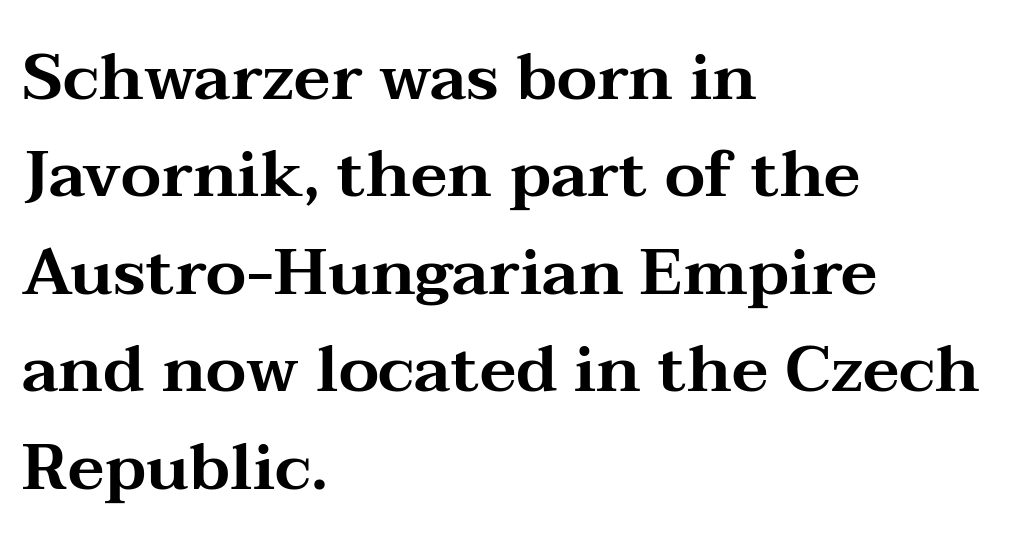
No word sits above an underline. The leading is moderate, giving the passage an even texture. A typesetter would call this zero additional tracking. Classification — serif. Character widths vary here, with narrow letters taking less room than wide ones. The typography opts for an upright posture over an oblique one.
